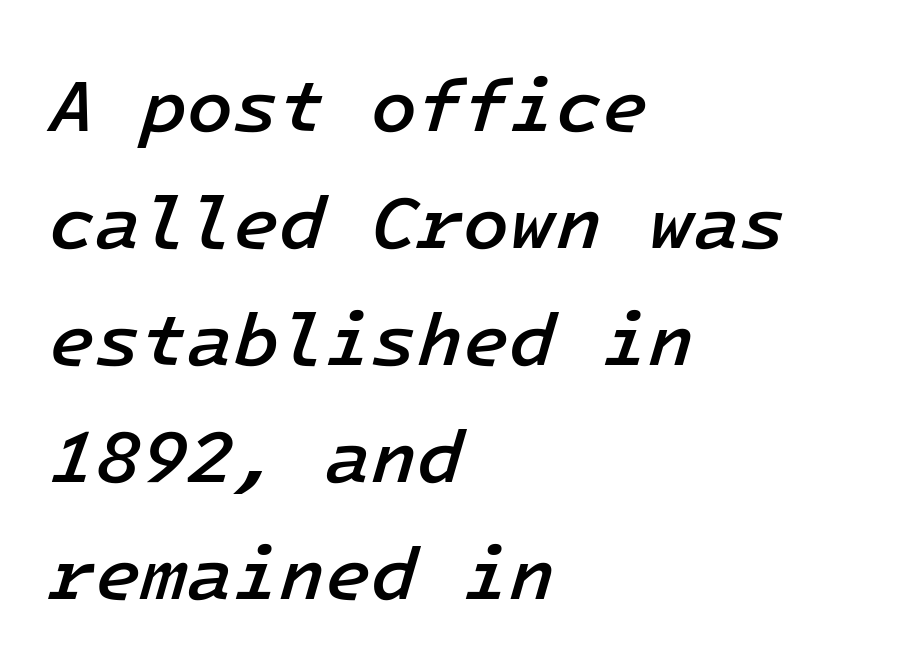
{"italic": "yes", "lean": "right", "slant_degrees": 16, "bold": "semi", "weight": "semibold", "width": "normal", "stroke_contrast": "low", "x_height": "medium", "monospaced": "yes", "underline": "no", "align": "left", "line_spacing": "normal", "line_spacing_ratio": 1.56, "letter_spacing": "normal", "letter_spacing_em": 0.0, "glyph_px": 75}
